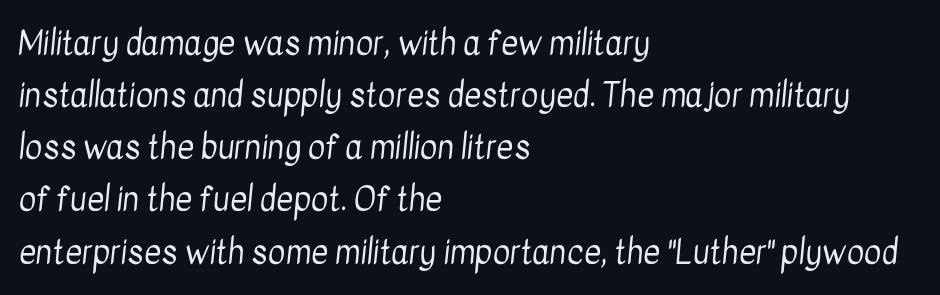
Q: Is the text bold? A: No.
Q: Is the typeface a serif or a sans-serif typeface? A: Sans-serif.
Q: Is the text underlined? A: No.
Q: How is the paragraph aligned? A: Left-aligned.
Q: Is the spacing between letters normal or unusually wide? A: Normal.
Q: Is the spacing between lines tight, normal or loose? A: Normal.
Q: Width (condensed, normal, or wide)? A: Condensed.
Q: Stroke contrast? A: Low.
Q: x-height? A: Medium.
Q: Monospaced? A: No.
